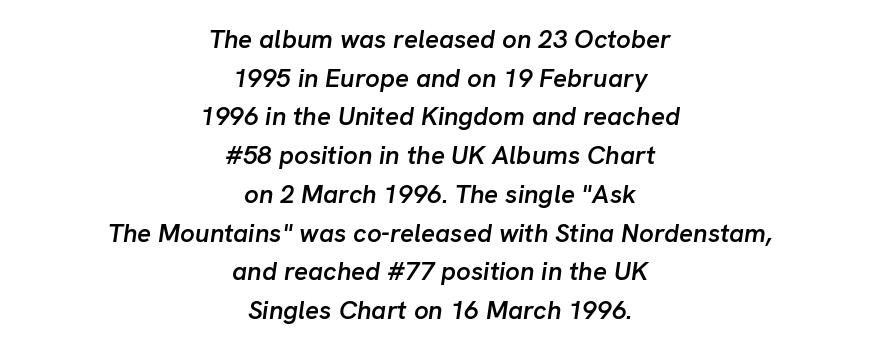
{"italic": "yes", "lean": "right", "slant_degrees": 8, "bold": "semi", "underline": "no", "align": "center", "line_spacing": "normal", "line_spacing_ratio": 1.49, "letter_spacing": "normal", "letter_spacing_em": 0.0, "glyph_px": 26}
